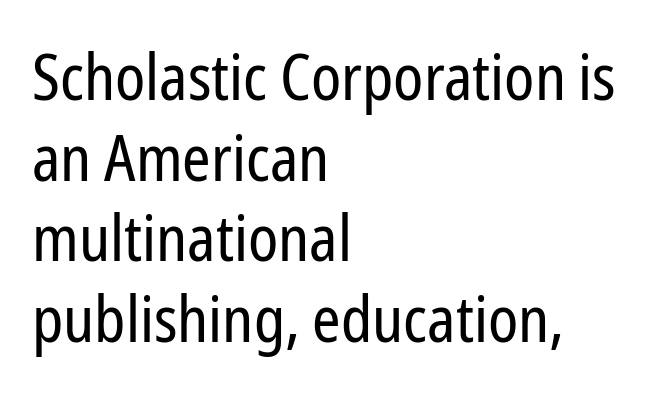
Q: Is the text bold? A: No.
Q: Is the text italic (slanted)? A: No, it is upright.
Q: Is the typeface a serif or a sans-serif typeface? A: Sans-serif.
Q: Is the text underlined? A: No.
Q: How is the paragraph aligned? A: Left-aligned.
Q: Is the spacing between letters normal or unusually wide? A: Normal.
Q: Is the spacing between lines tight, normal or loose? A: Normal.
Q: Width (condensed, normal, or wide)? A: Condensed.
Q: Stroke contrast? A: Low.
Q: x-height? A: Medium.
Q: Monospaced? A: No.
